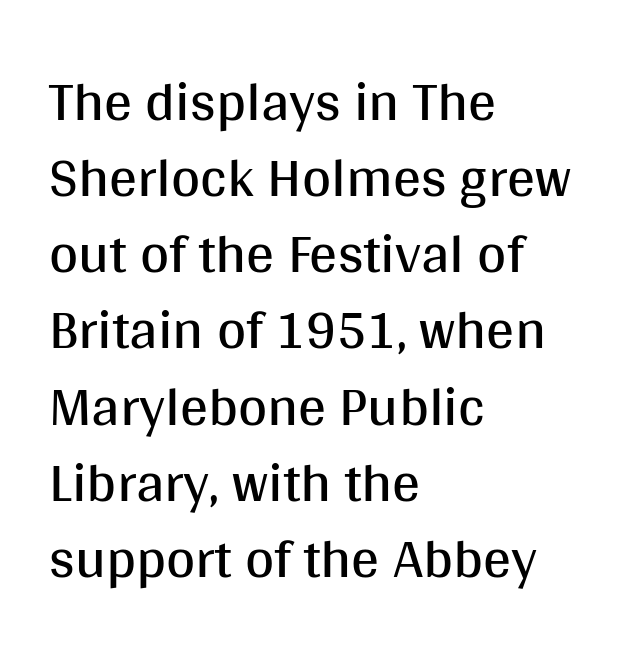
The image shows 56 px regular-weight sans-serif type, upright; set left-aligned, normal line spacing (1.36x), normal letter spacing, not underlined; medium stroke contrast and a large x-height.
